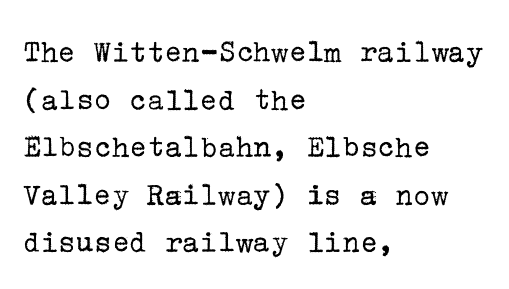
The image shows 33 px regular-weight serif type, upright; set left-aligned, normal line spacing (1.44x), normal letter spacing, not underlined; low stroke contrast and a medium x-height.
